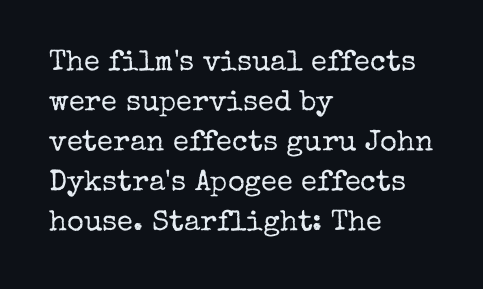
The image shows 29 px regular-weight serif type, upright; set left-aligned, normal line spacing (1.38x), normal letter spacing, not underlined; low stroke contrast and a medium x-height.
